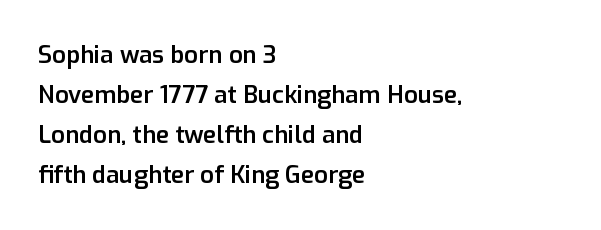
The image shows 24 px text type, upright; set left-aligned, normal line spacing (1.67x), normal letter spacing, not underlined.
